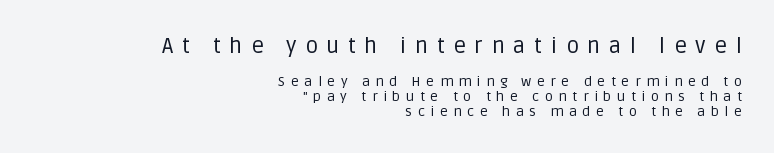
Q: Is the text bold? A: No.
Q: Is the text italic (slanted)? A: No, it is upright.
Q: Is the text underlined? A: No.
Q: How is the paragraph aligned? A: Right-aligned.
Q: Is the spacing between letters normal or unusually wide? A: Unusually wide.
Q: Is the spacing between lines tight, normal or loose? A: Tight.
Q: Which block of text is set in a larger size, the first (top) or the second (bottom)? A: The first (top) one.
